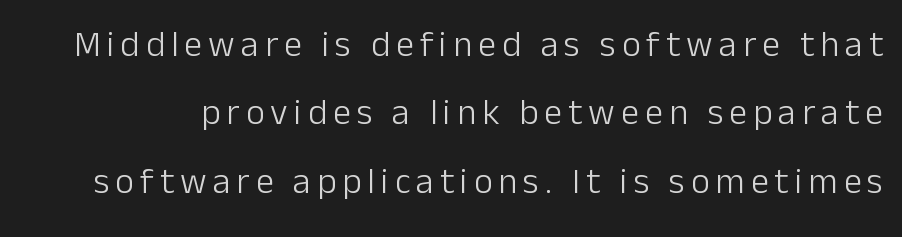
The image shows 36 px light sans-serif type, upright; set loose line spacing (1.9x), not underlined; low stroke contrast and a medium x-height.
